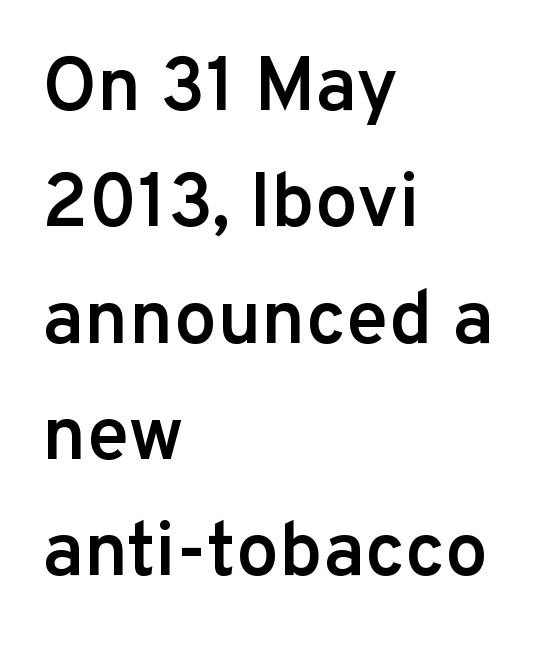
Observe the absence of serifs on each vertical stroke in this sample. This rendering leaves character spacing at its baseline value. Letters rest on an invisible, unmarked baseline. Does the copy run flush right? No — it runs flush left. This is moderately heavy type, rendered in semibold.
